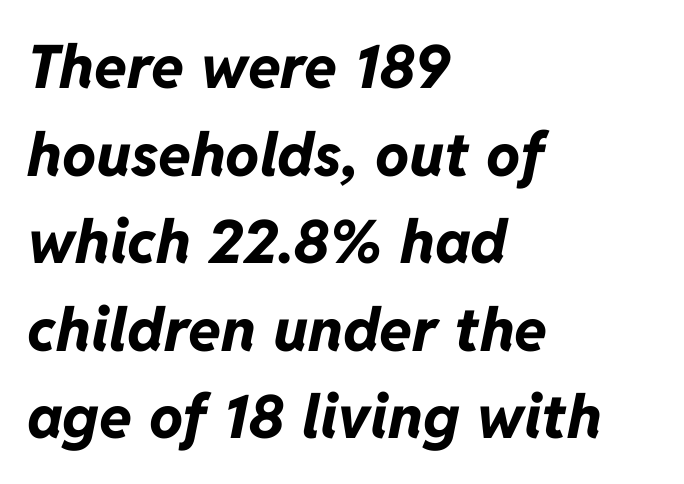
Q: Is the text bold? A: Yes.
Q: Is the text italic (slanted)? A: Yes, it leans right by about 11 degrees.
Q: Is the text underlined? A: No.
Q: How is the paragraph aligned? A: Left-aligned.
Q: Is the spacing between letters normal or unusually wide? A: Normal.
Q: Is the spacing between lines tight, normal or loose? A: Normal.
Q: Width (condensed, normal, or wide)? A: Normal.
Q: Stroke contrast? A: Low.
Q: x-height? A: Medium.
Q: Monospaced? A: No.
